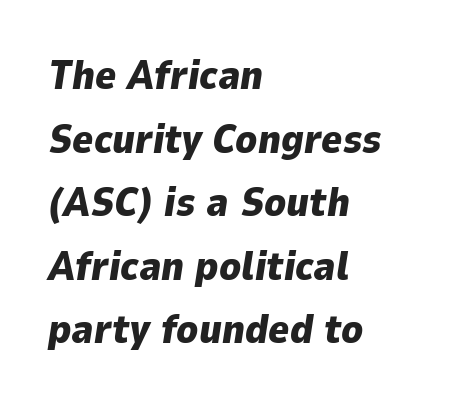
{"italic": "yes", "lean": "right", "slant_degrees": 9, "bold": "yes", "weight": "heavy", "width": "normal", "stroke_contrast": "low", "x_height": "medium", "monospaced": "no", "underline": "no", "align": "left", "line_spacing": "normal", "line_spacing_ratio": 1.59, "letter_spacing": "normal", "letter_spacing_em": 0.0, "glyph_px": 40}
